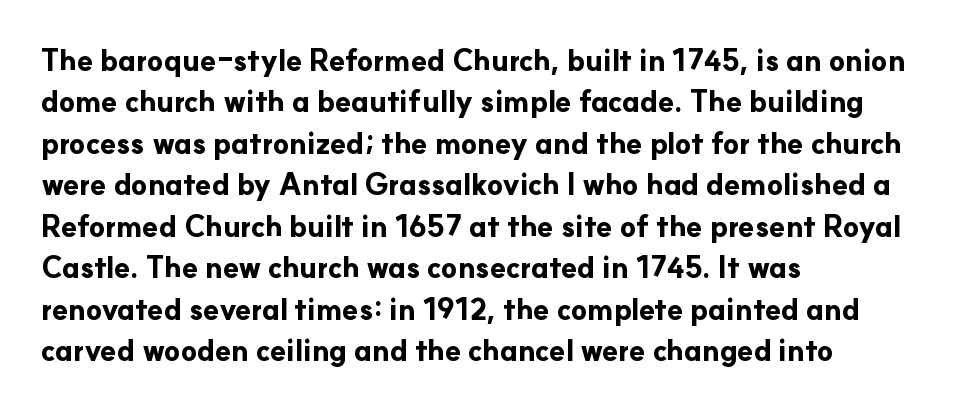
Q: Is the text bold? A: Yes.
Q: Is the text italic (slanted)? A: No, it is upright.
Q: Is the typeface a serif or a sans-serif typeface? A: Sans-serif.
Q: Is the text underlined? A: No.
Q: How is the paragraph aligned? A: Left-aligned.
Q: Is the spacing between letters normal or unusually wide? A: Normal.
Q: Is the spacing between lines tight, normal or loose? A: Normal.
Q: Width (condensed, normal, or wide)? A: Normal.
Q: Stroke contrast? A: Low.
Q: x-height? A: Small.
Q: Monospaced? A: No.
